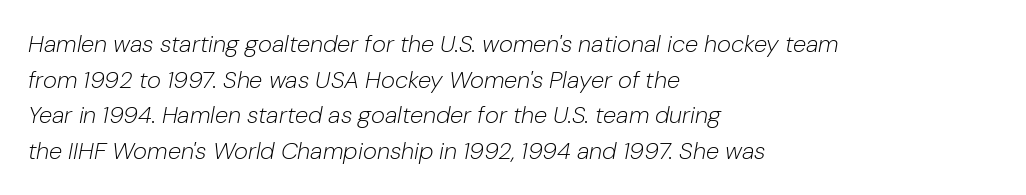
Here the glyphs are tracked normally, forming tight word shapes. Descender tails drop into unmarked territory. The designer left line spacing at the default. Each stroke keeps to a modest, everyday thickness or less.
